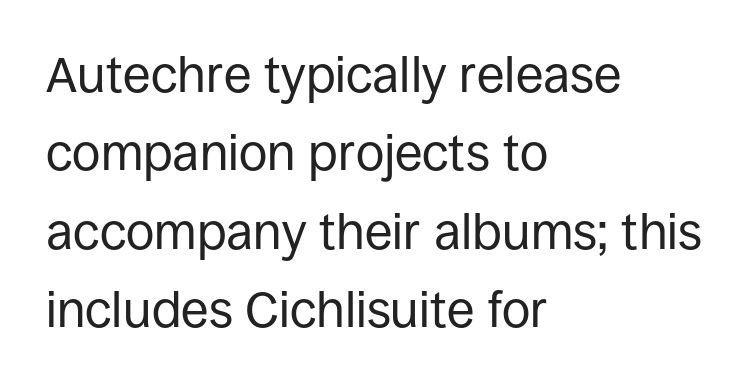
Stroke terminals: plain, sans-serif. The foot of each line stays bare and open. Characters follow at the spacing the type designer built in. The passage shown stacks its lines at a standard gap.
